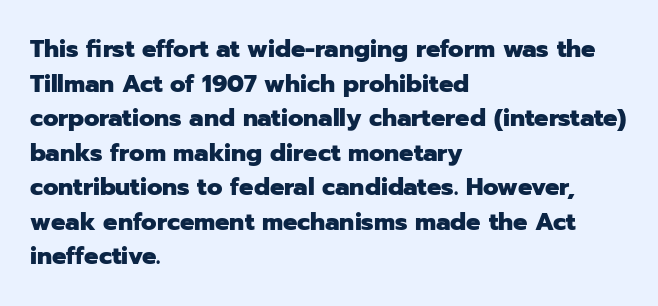
Q: Is the text bold? A: Yes.
Q: Is the text italic (slanted)? A: No, it is upright.
Q: Is the text underlined? A: No.
Q: How is the paragraph aligned? A: Left-aligned.
Q: Is the spacing between letters normal or unusually wide? A: Normal.
Q: Is the spacing between lines tight, normal or loose? A: Normal.
